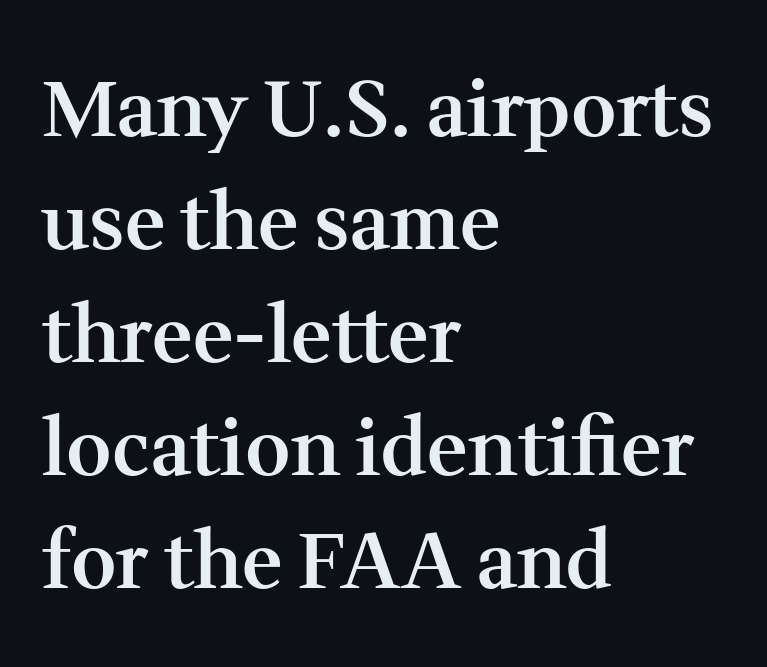
The image shows 78 px semibold serif type, upright; set left-aligned, normal line spacing (1.45x), normal letter spacing, not underlined; medium stroke contrast and a medium x-height.
